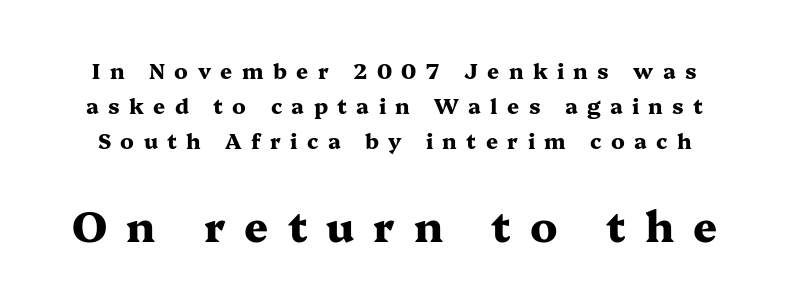
The image shows 42 px heavy, wide serif type, upright; set normal line spacing (1.67x), unusually wide letter spacing (+0.45 em), not underlined; the second (bottom) block is 2.0x larger; medium stroke contrast and a medium x-height.
